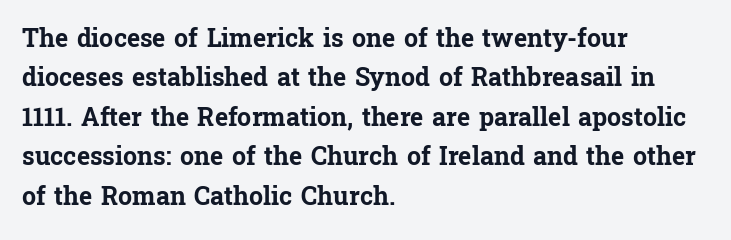
The image shows 25 px bold type, upright; set left-aligned, normal line spacing (1.58x), normal letter spacing, not underlined.
